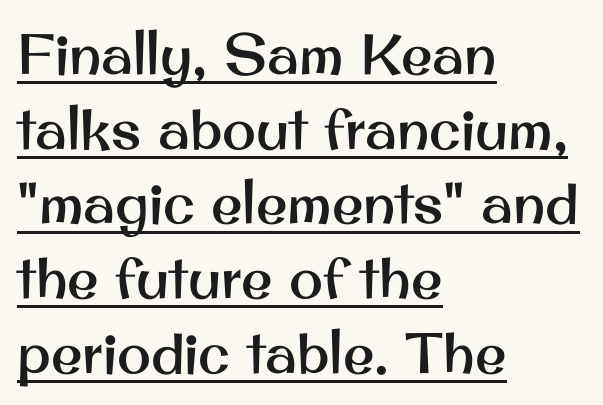
The image shows 57 px sans-serif type, upright; set left-aligned, normal line spacing (1.31x), normal letter spacing, underlined; medium stroke contrast and a small x-height.
